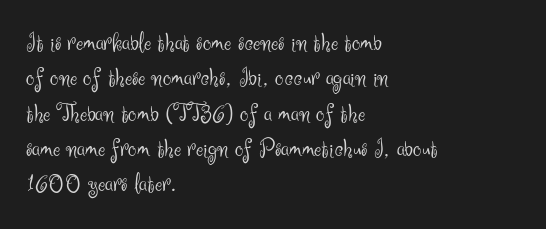
The image shows 27 px text type, upright; set left-aligned, normal line spacing (1.31x), normal letter spacing, not underlined.
